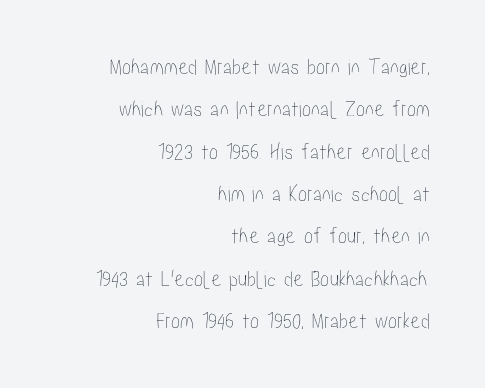
The image shows 23 px text type, upright; set right-aligned, line spacing 1.84x, normal letter spacing, not underlined.
